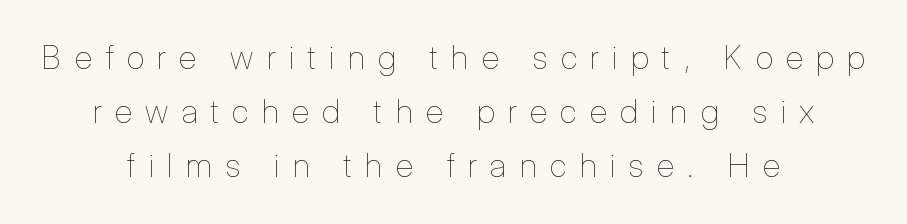
The image shows 32 px thin, condensed type, upright; set centered, normal line spacing (1.69x), unusually wide letter spacing (+0.43 em), not underlined; low stroke contrast and a medium x-height.
